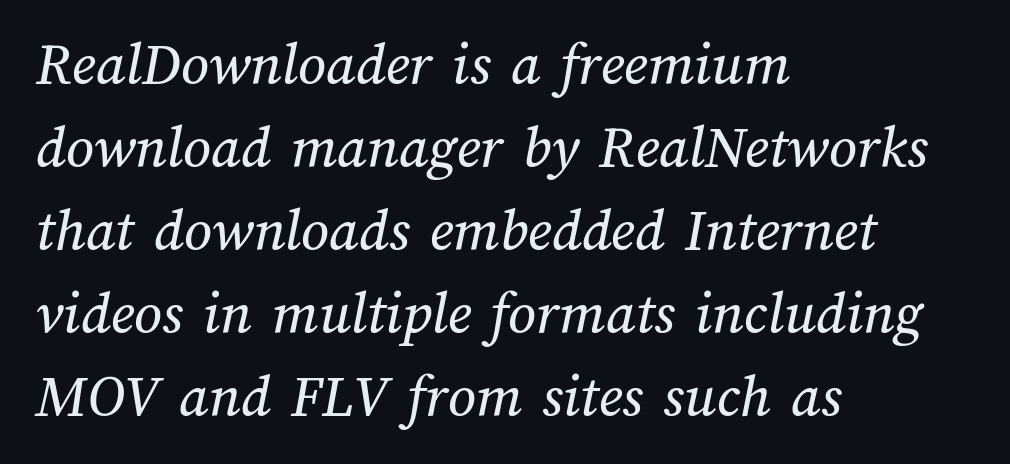
Q: Is the text underlined? A: No.
Q: How is the paragraph aligned? A: Left-aligned.
Q: Is the spacing between letters normal or unusually wide? A: Normal.
Q: Is the spacing between lines tight, normal or loose? A: Normal.
Q: Width (condensed, normal, or wide)? A: Normal.
Q: Stroke contrast? A: Medium.
Q: x-height? A: Medium.
Q: Monospaced? A: No.
